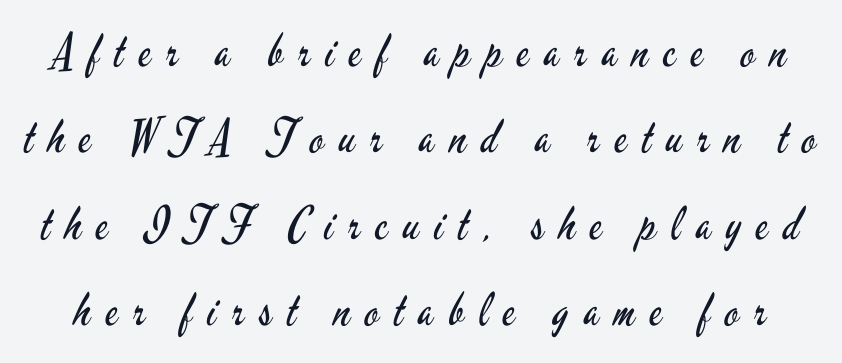
The image shows 46 px regular-weight, condensed sans-serif type; set line spacing 1.88x, unusually wide letter spacing (+0.33 em), not underlined; low stroke contrast and a small x-height.
